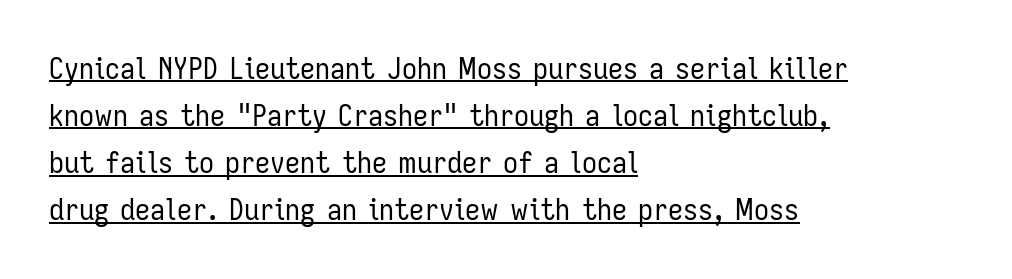
{"serif": "no", "italic": "no", "bold": "no", "weight": "regular", "width": "condensed", "stroke_contrast": "low", "x_height": "medium", "monospaced": "no", "underline": "yes", "align": "left", "line_spacing": "normal", "line_spacing_ratio": 1.57, "letter_spacing": "normal", "letter_spacing_em": 0.0, "glyph_px": 30}
